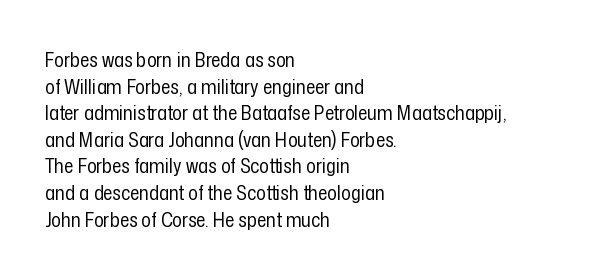
{"italic": "no", "bold": "no", "underline": "no", "align": "left", "line_spacing": "normal", "line_spacing_ratio": 1.33, "letter_spacing": "normal", "letter_spacing_em": 0.0, "glyph_px": 20}
